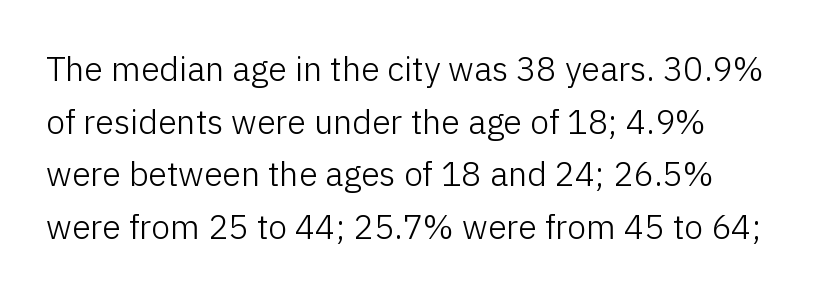
Is this a fixed-width face? No — the glyphs have proportional, varying widths. Examine the stroke ends and you'll find no serifs. In terms of letterspacing, this is plain default setting. This is roman type, the default non-slanted kind.
